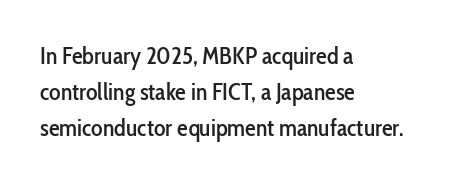
Leading: standard. Ascenders rise straight up at ninety degrees. Nobody drew a line under any word here. Here the glyphs are tracked normally, forming tight word shapes. All the whitespace from short lines collects on the right.
